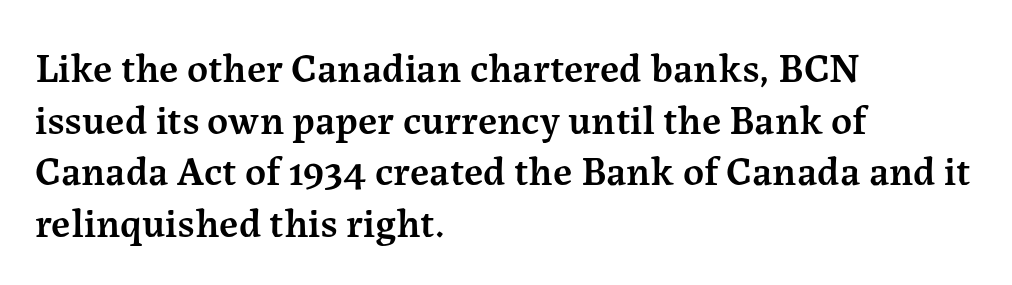
Q: Is the text bold? A: Semi-bold.
Q: Is the text italic (slanted)? A: No, it is upright.
Q: Is the typeface a serif or a sans-serif typeface? A: Serif.
Q: Is the text underlined? A: No.
Q: How is the paragraph aligned? A: Left-aligned.
Q: Is the spacing between letters normal or unusually wide? A: Normal.
Q: Is the spacing between lines tight, normal or loose? A: Normal.
Q: Width (condensed, normal, or wide)? A: Normal.
Q: Stroke contrast? A: Medium.
Q: x-height? A: Medium.
Q: Monospaced? A: No.
